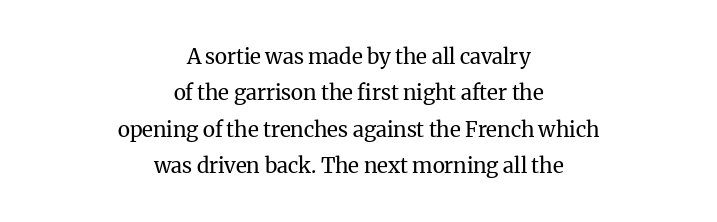
The image shows 21 px text type, upright; set centered, line spacing 1.73x, normal letter spacing, not underlined.
